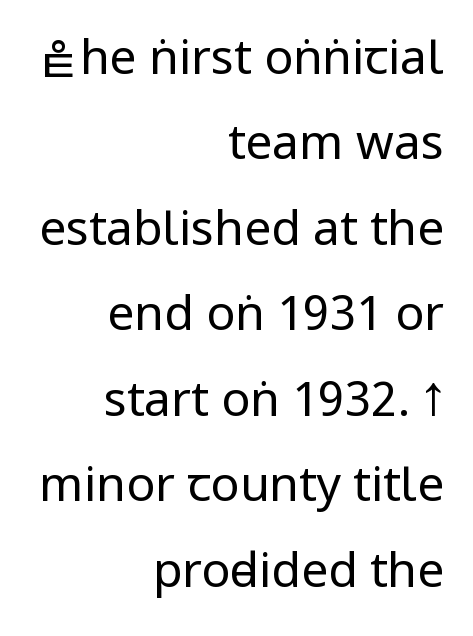
The image shows 48 px regular-weight, condensed sans-serif type, upright; set right-aligned, line spacing 1.78x, normal letter spacing, not underlined; low stroke contrast and a large x-height.
